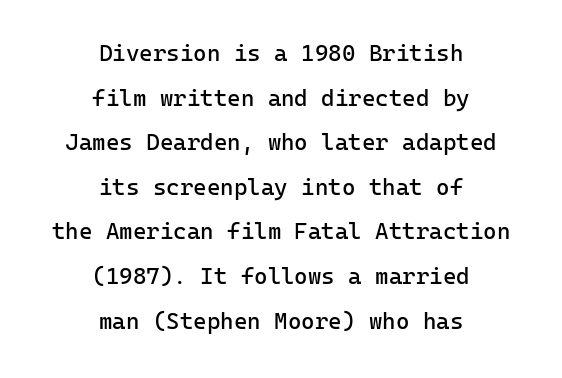
The image shows 23 px text type, upright; set centered, loose line spacing (1.94x), normal letter spacing, not underlined.
